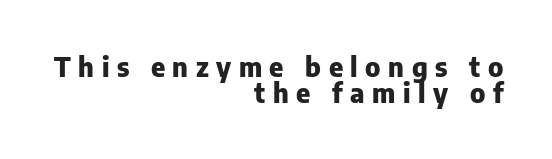
Underlining? Definitely not there. The type is letterspaced generously, with wide tracking. Emphasis by weight is at full strength: bold. The paragraph has a hard right edge and a soft left edge.
